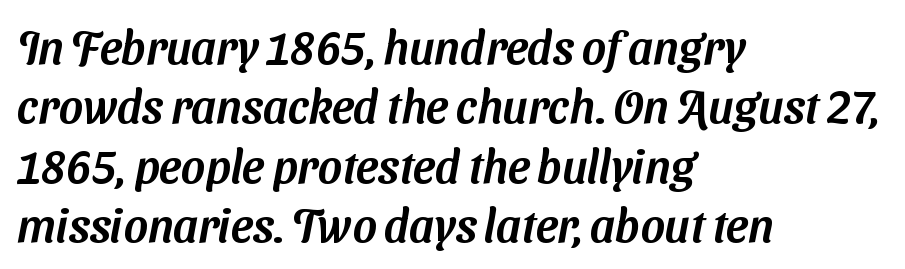
The image shows 46 px sans-serif type; set left-aligned, normal line spacing (1.29x), normal letter spacing, not underlined; medium stroke contrast and a medium x-height.
